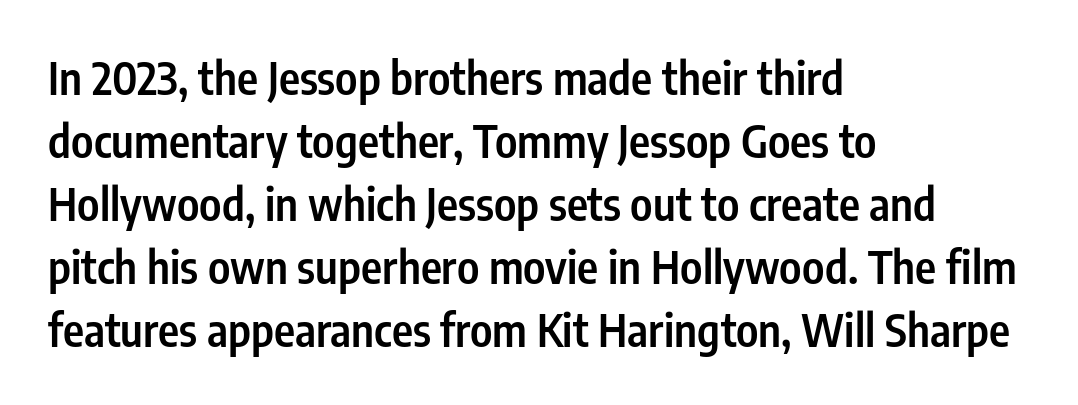
Q: Is the text bold? A: Semi-bold.
Q: Is the text italic (slanted)? A: No, it is upright.
Q: Is the typeface a serif or a sans-serif typeface? A: Sans-serif.
Q: Is the text underlined? A: No.
Q: How is the paragraph aligned? A: Left-aligned.
Q: Is the spacing between letters normal or unusually wide? A: Normal.
Q: Is the spacing between lines tight, normal or loose? A: Normal.
Q: Width (condensed, normal, or wide)? A: Condensed.
Q: Stroke contrast? A: Low.
Q: x-height? A: Medium.
Q: Monospaced? A: No.
